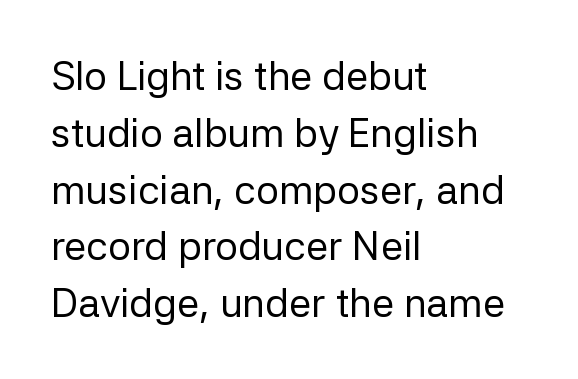
The image shows 40 px regular-weight sans-serif type, upright; set left-aligned, normal line spacing (1.42x), normal letter spacing, not underlined; low stroke contrast and a medium x-height.
